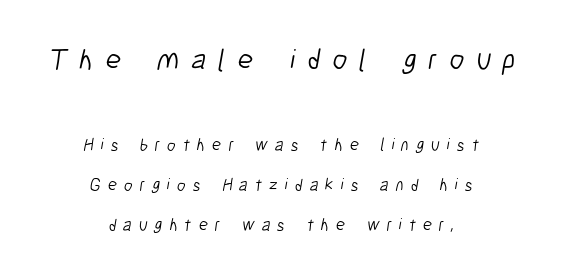
The image shows 29 px light, condensed sans-serif type; set centered, loose line spacing (2.35x), unusually wide letter spacing (+0.41 em), not underlined; the first (top) block is 1.71x larger; low stroke contrast and a medium x-height.
